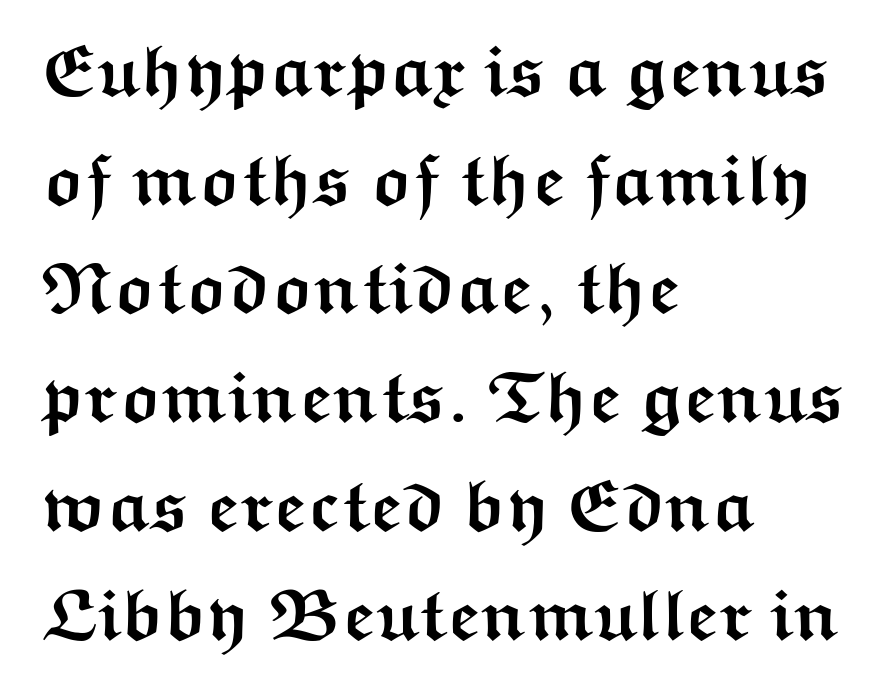
Weight check: bold — yes, fully. The lines are quadded left. Note the varied advance widths — an 'i' is clearly narrower than an 'm'. Interline gaps are of average width in this sample. The designer went with a sans here, leaving each stem footless.
